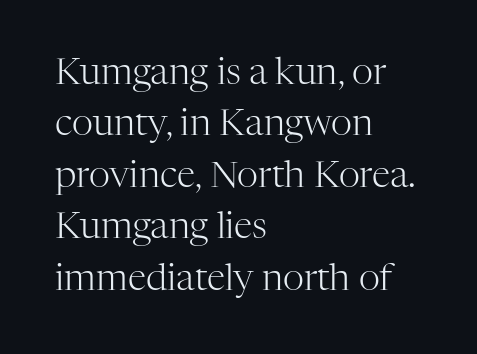
The image shows 37 px light serif type, upright; set left-aligned, normal line spacing (1.39x), normal letter spacing, not underlined; high stroke contrast and a medium x-height.
